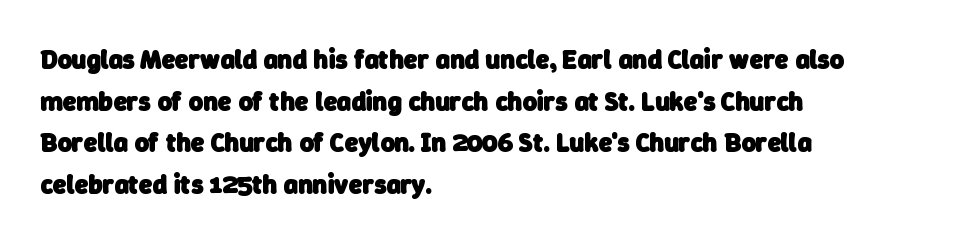
Q: Is the text bold? A: Yes.
Q: Is the text underlined? A: No.
Q: How is the paragraph aligned? A: Left-aligned.
Q: Is the spacing between letters normal or unusually wide? A: Normal.
Q: Is the spacing between lines tight, normal or loose? A: Normal.
